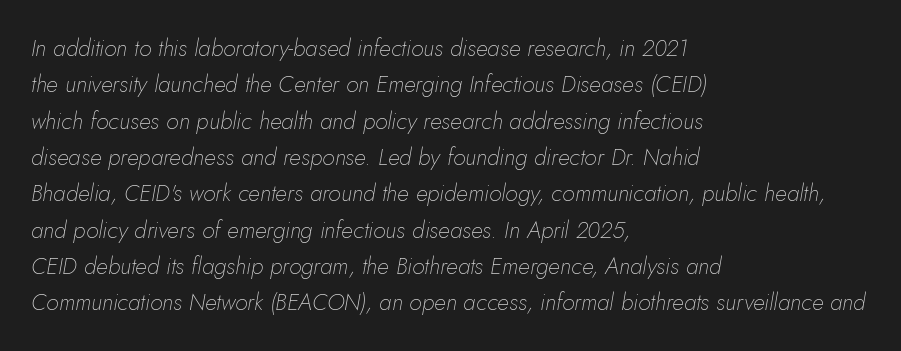
The image shows 23 px text type, italic (leaning right); set left-aligned, normal line spacing (1.58x), normal letter spacing, not underlined.
